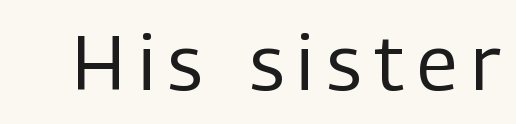
Only glyphs here, with clear space below each row. Note: no serifs on the glyphs. Looks like regular typesetting: each glyph gets only the width it needs. The font is comparable to plain body text, perhaps lighter. Nope, not italic — everything's standing straight.
